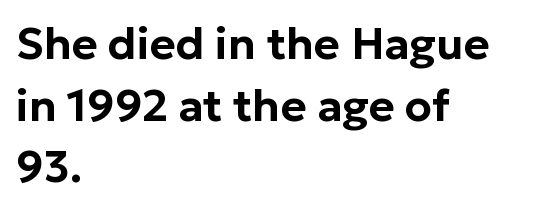
Q: Is the text italic (slanted)? A: No, it is upright.
Q: Is the typeface a serif or a sans-serif typeface? A: Sans-serif.
Q: Is the text underlined? A: No.
Q: How is the paragraph aligned? A: Left-aligned.
Q: Is the spacing between letters normal or unusually wide? A: Normal.
Q: Is the spacing between lines tight, normal or loose? A: Normal.
Q: Width (condensed, normal, or wide)? A: Normal.
Q: Stroke contrast? A: Low.
Q: x-height? A: Medium.
Q: Monospaced? A: No.
